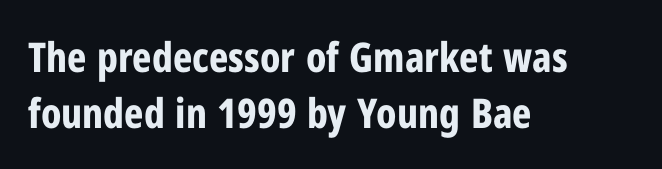
The line texture is even and compact thanks to regular tracking. Descenders hang freely into open space. Leading: standard. Heft: maximum for text — a bold. The text block is weighted toward the left margin, trailing off unevenly rightward. This is sans-serif lettering, the kind often seen on screens and signage.
